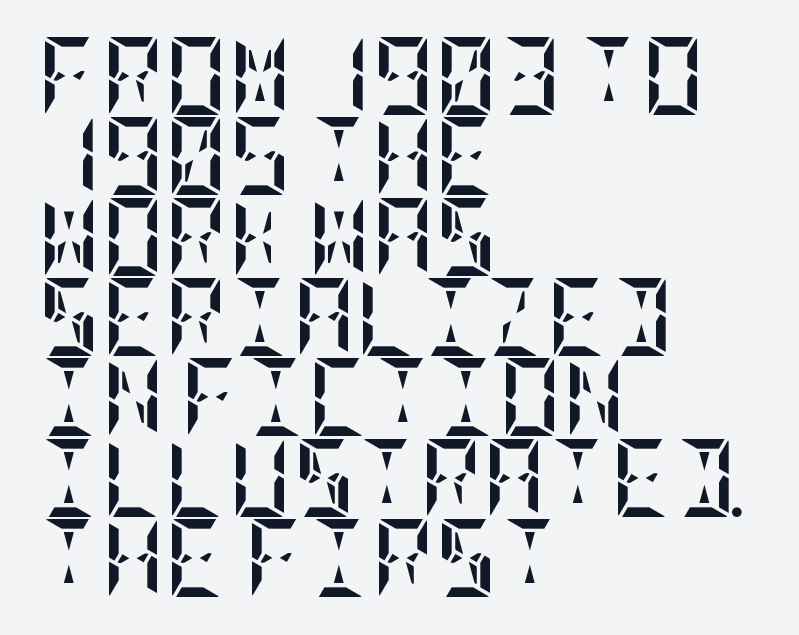
{"italic": "no", "bold": "yes", "weight": "semibold", "width": "condensed", "stroke_contrast": "low", "x_height": "large", "underline": "no", "align": "left", "line_spacing": "tight", "line_spacing_ratio": 1.03, "letter_spacing": "normal", "letter_spacing_em": 0.0, "glyph_px": 78}
